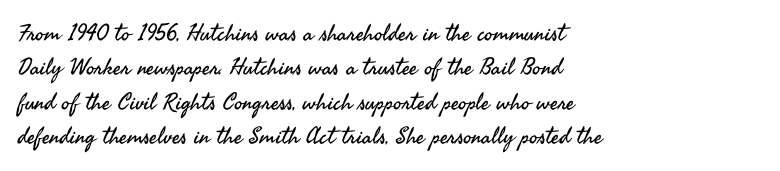
The image shows 23 px text type; set left-aligned, normal line spacing (1.49x), normal letter spacing, not underlined.
